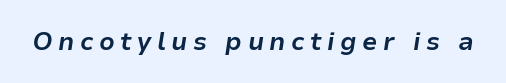
The image shows 25 px bold type, italic (leaning right); set unusually wide letter spacing (+0.22 em), not underlined.
